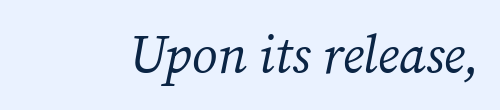
The image shows 52 px regular-weight serif type, italic (leaning right); set normal letter spacing, not underlined; medium stroke contrast and a medium x-height.
